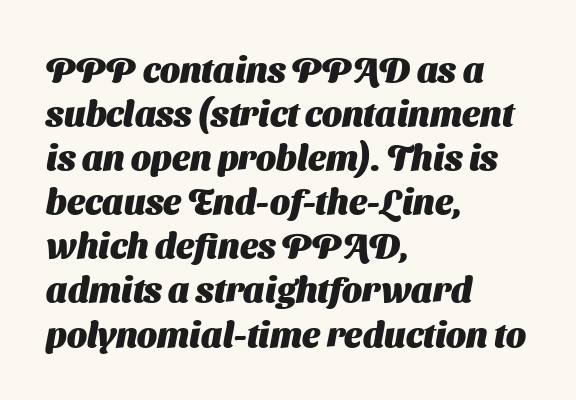
The image shows 35 px heavy sans-serif type; set left-aligned, normal line spacing (1.26x), normal letter spacing, not underlined; medium stroke contrast and a medium x-height.
